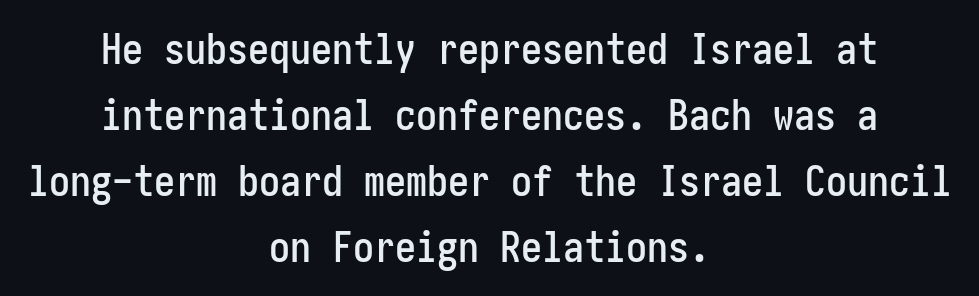
The image shows 42 px condensed sans-serif type, upright; set centered, normal line spacing (1.57x), normal letter spacing, not underlined; low stroke contrast and a medium x-height.
